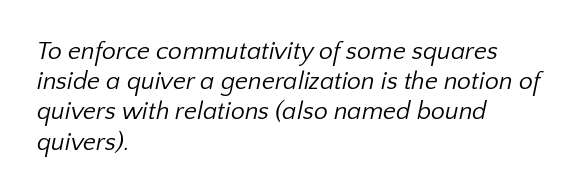
Q: Is the text bold? A: No.
Q: Is the text underlined? A: No.
Q: How is the paragraph aligned? A: Left-aligned.
Q: Is the spacing between letters normal or unusually wide? A: Normal.
